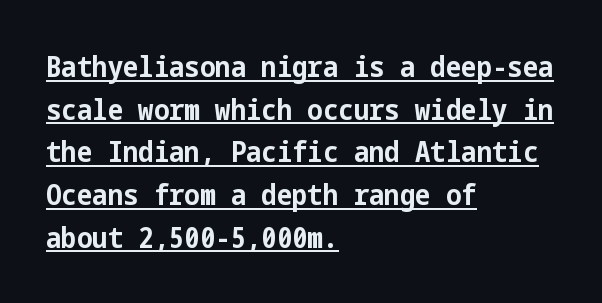
Q: Is the text bold? A: Yes.
Q: Is the text italic (slanted)? A: No, it is upright.
Q: Is the typeface a serif or a sans-serif typeface? A: Sans-serif.
Q: Is the text underlined? A: Yes.
Q: How is the paragraph aligned? A: Left-aligned.
Q: Is the spacing between letters normal or unusually wide? A: Normal.
Q: Is the spacing between lines tight, normal or loose? A: Normal.
Q: Width (condensed, normal, or wide)? A: Condensed.
Q: Stroke contrast? A: Low.
Q: x-height? A: Medium.
